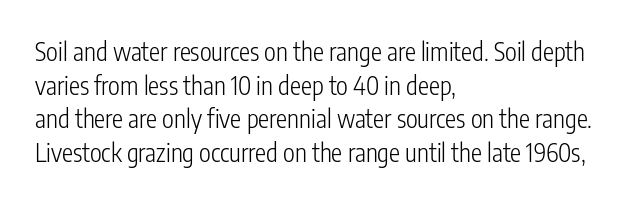
Q: Is the text bold? A: No.
Q: Is the text italic (slanted)? A: No, it is upright.
Q: Is the text underlined? A: No.
Q: How is the paragraph aligned? A: Left-aligned.
Q: Is the spacing between letters normal or unusually wide? A: Normal.
Q: Is the spacing between lines tight, normal or loose? A: Normal.
